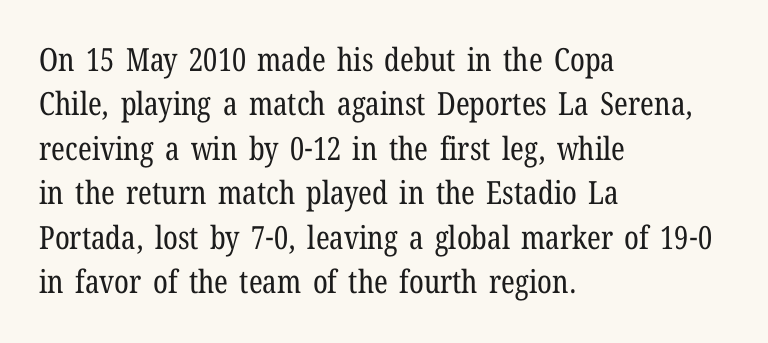
{"serif": "yes", "italic": "no", "bold": "no", "weight": "regular", "width": "condensed", "stroke_contrast": "low", "x_height": "medium", "monospaced": "no", "underline": "no", "align": "left", "line_spacing": "normal", "line_spacing_ratio": 1.39, "letter_spacing": "normal", "letter_spacing_em": 0.0, "glyph_px": 32}
